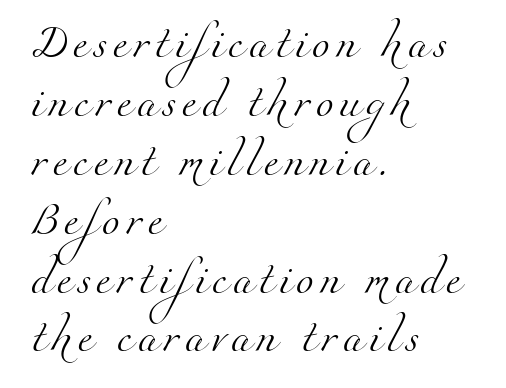
The image shows 32 px light serif type; set left-aligned, line spacing 1.84x, not underlined; medium stroke contrast and a small x-height.
